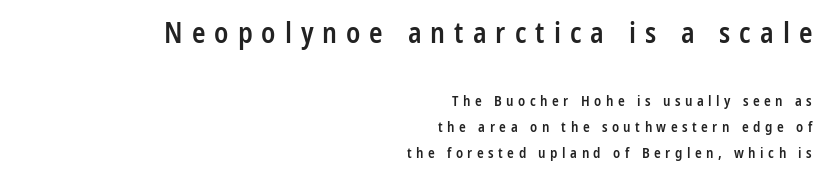
The image shows 28 px semibold, condensed sans-serif type, upright; set right-aligned, line spacing 1.87x, unusually wide letter spacing (+0.32 em), not underlined; the first (top) block is 2.0x larger; low stroke contrast and a medium x-height.
